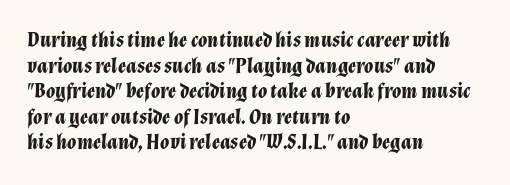
These lines keep a tight, regular rhythm from letter to letter. Just letters on the line, the space beneath them empty. Stroke thickness is high; the sample reads as a true bold. Looking at the ascenders, they clearly lean. Short and long lines alike share a common starting point at left.
